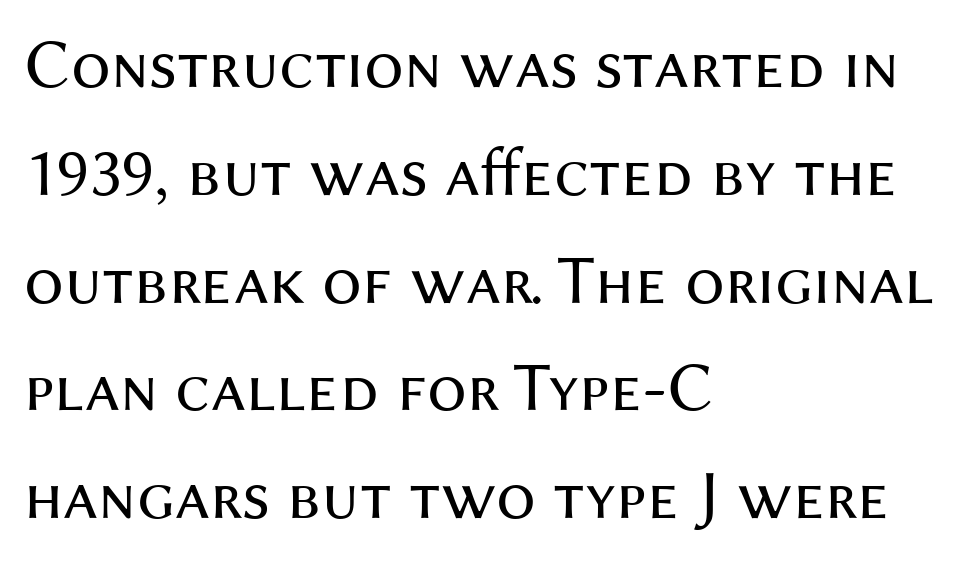
{"serif": "no", "italic": "no", "bold": "no", "weight": "regular", "width": "normal", "stroke_contrast": "medium", "x_height": "medium", "monospaced": "no", "underline": "no", "align": "left", "line_spacing": "normal", "line_spacing_ratio": 1.54, "letter_spacing": "normal", "letter_spacing_em": 0.0, "glyph_px": 70}
